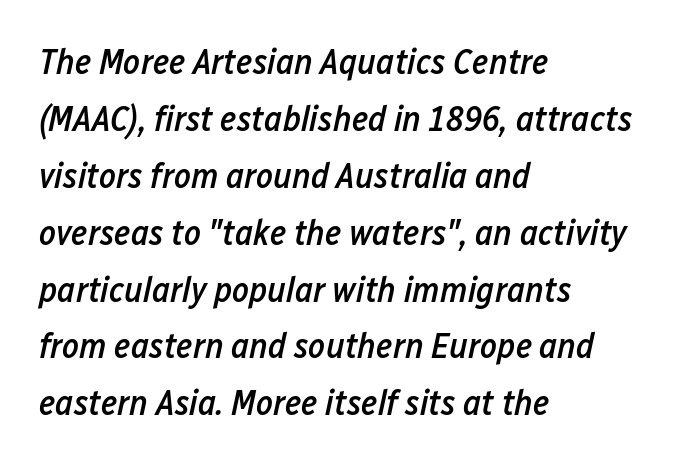
Q: Is the text bold? A: Semi-bold.
Q: Is the text italic (slanted)? A: Yes, it leans right by about 12 degrees.
Q: Is the text underlined? A: No.
Q: How is the paragraph aligned? A: Left-aligned.
Q: Is the spacing between letters normal or unusually wide? A: Normal.
Q: Is the spacing between lines tight, normal or loose? A: Normal.
Q: Width (condensed, normal, or wide)? A: Condensed.
Q: Stroke contrast? A: Low.
Q: x-height? A: Medium.
Q: Monospaced? A: No.
